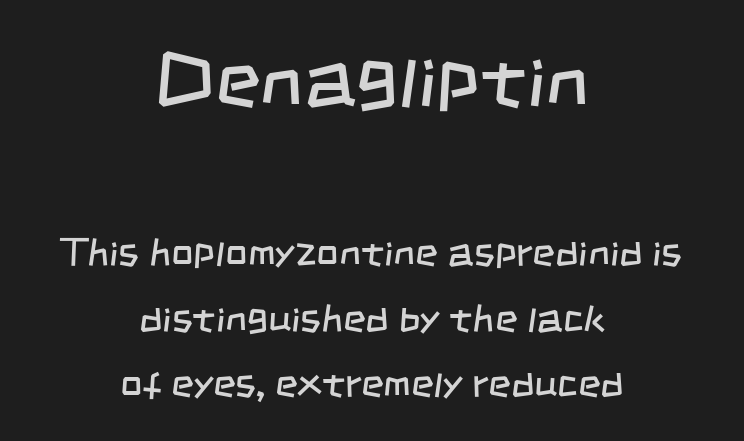
Q: Is the text bold? A: No.
Q: Is the typeface a serif or a sans-serif typeface? A: Sans-serif.
Q: Is the text underlined? A: No.
Q: How is the paragraph aligned? A: Centered.
Q: Is the spacing between letters normal or unusually wide? A: Normal.
Q: Is the spacing between lines tight, normal or loose? A: Normal.
Q: Which block of text is set in a larger size, the first (top) or the second (bottom)? A: The first (top) one.
Q: Width (condensed, normal, or wide)? A: Condensed.
Q: Stroke contrast? A: Low.
Q: x-height? A: Large.
Q: Monospaced? A: No.
